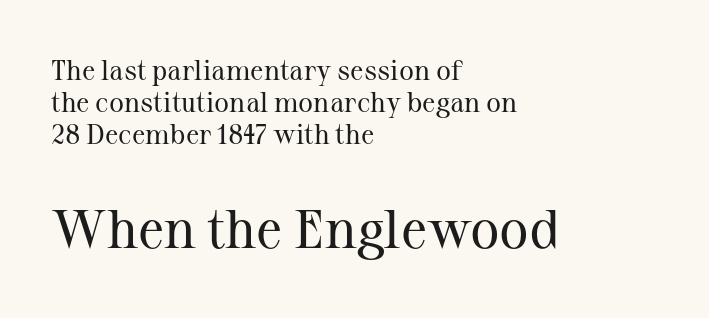
Q: Is the text bold? A: No.
Q: Is the text italic (slanted)? A: No, it is upright.
Q: Is the typeface a serif or a sans-serif typeface? A: Serif.
Q: Is the text underlined? A: No.
Q: How is the paragraph aligned? A: Left-aligned.
Q: Is the spacing between letters normal or unusually wide? A: Normal.
Q: Is the spacing between lines tight, normal or loose? A: Tight.
Q: Which block of text is set in a larger size, the first (top) or the second (bottom)? A: The second (bottom) one.
Q: Width (condensed, normal, or wide)? A: Normal.
Q: Stroke contrast? A: Medium.
Q: x-height? A: Medium.
Q: Monospaced? A: No.
